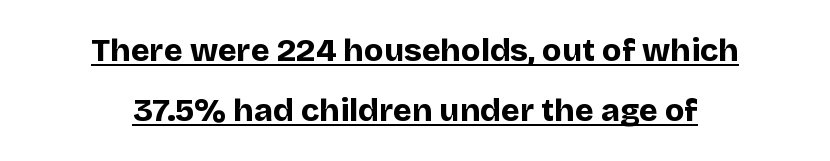
Decoration check: the copy is underlined. You can tell it's not italic because the verticals are truly vertical. The face used here is proportionally spaced, like ordinary book or web type. There is no visible air inserted between adjacent glyphs. No feet cap the strokes, marking this as sans-serif type. The glyphs have the mass of a bold cut.
